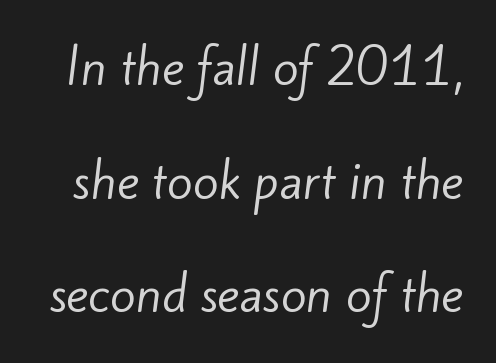
The image shows 47 px regular-weight sans-serif type; set loose line spacing (2.42x), normal letter spacing, not underlined; low stroke contrast and a small x-height.
